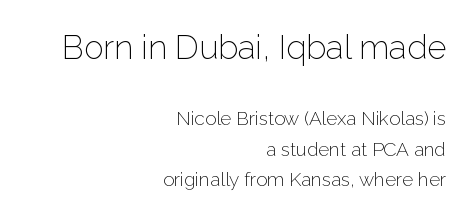
Q: Is the text bold? A: No.
Q: Is the text italic (slanted)? A: No, it is upright.
Q: Is the typeface a serif or a sans-serif typeface? A: Sans-serif.
Q: Is the text underlined? A: No.
Q: How is the paragraph aligned? A: Right-aligned.
Q: Is the spacing between letters normal or unusually wide? A: Normal.
Q: Is the spacing between lines tight, normal or loose? A: Normal.
Q: Which block of text is set in a larger size, the first (top) or the second (bottom)? A: The first (top) one.
Q: Width (condensed, normal, or wide)? A: Normal.
Q: Stroke contrast? A: Low.
Q: x-height? A: Medium.
Q: Monospaced? A: No.
